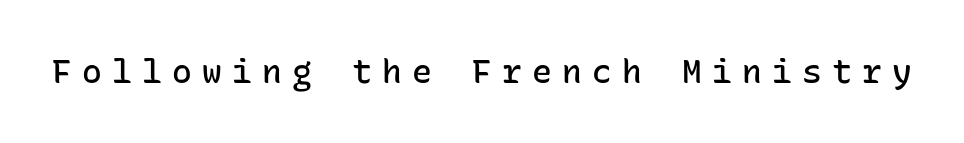
Inter-character spacing is expanded well beyond the font's built-in metrics. Nope, no serifs anywhere on these letters. Underlining? Definitely not there. A semibold gives these letters moderate extra thickness, short of bold. Think of a typewriter: that constant character pitch is what you see here. The font's upright variant was chosen for this text.
